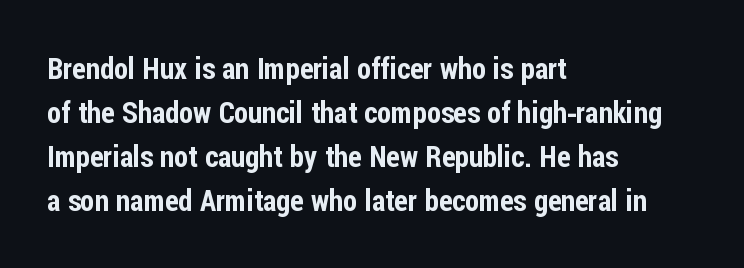
Q: Is the text italic (slanted)? A: No, it is upright.
Q: Is the typeface a serif or a sans-serif typeface? A: Sans-serif.
Q: Is the text underlined? A: No.
Q: How is the paragraph aligned? A: Left-aligned.
Q: Is the spacing between letters normal or unusually wide? A: Normal.
Q: Is the spacing between lines tight, normal or loose? A: Normal.
Q: Width (condensed, normal, or wide)? A: Condensed.
Q: Stroke contrast? A: Low.
Q: x-height? A: Medium.
Q: Monospaced? A: No.
